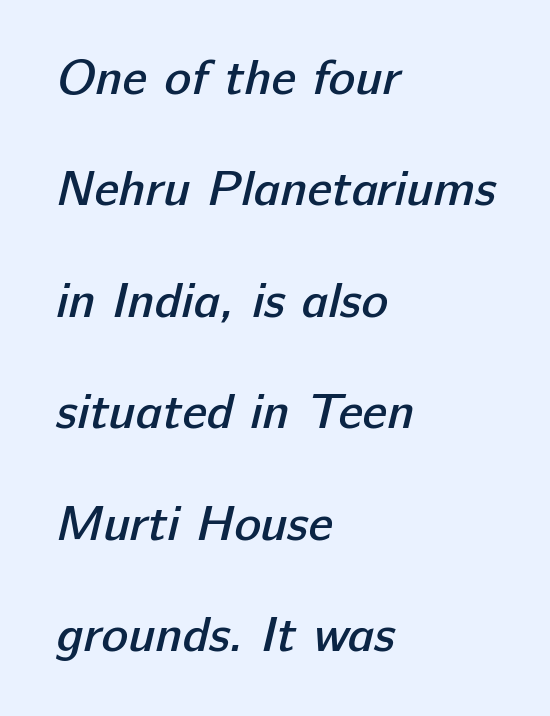
{"serif": "no", "bold": "semi", "weight": "semibold", "width": "normal", "stroke_contrast": "low", "x_height": "medium", "monospaced": "no", "underline": "no", "align": "left", "line_spacing": "loose", "line_spacing_ratio": 2.23, "letter_spacing": "normal", "letter_spacing_em": 0.0, "glyph_px": 50}
